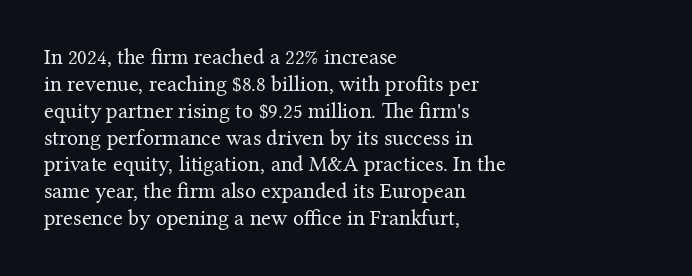
Honestly, the letter spacing is just normal — you wouldn't notice it. A student would call this left alignment; a typographer would say flush left, rag right. The font sits on the lighter half of the weight spectrum, regular included. Just letters on the line, the space beneath them empty.
